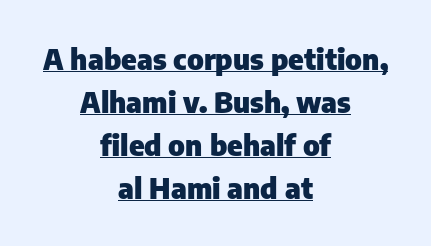
Q: Is the text bold? A: Yes.
Q: Is the text italic (slanted)? A: No, it is upright.
Q: Is the typeface a serif or a sans-serif typeface? A: Sans-serif.
Q: Is the text underlined? A: Yes.
Q: How is the paragraph aligned? A: Centered.
Q: Is the spacing between letters normal or unusually wide? A: Normal.
Q: Is the spacing between lines tight, normal or loose? A: Normal.
Q: Width (condensed, normal, or wide)? A: Normal.
Q: Stroke contrast? A: Low.
Q: x-height? A: Medium.
Q: Monospaced? A: No.
